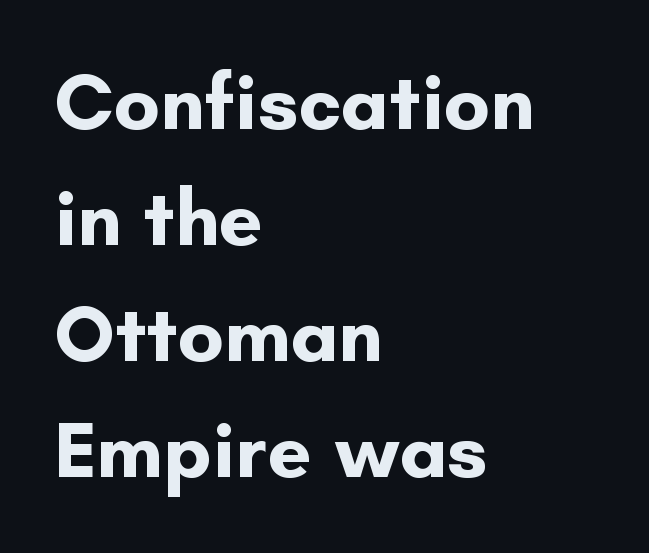
Q: Is the text bold? A: Yes.
Q: Is the text italic (slanted)? A: No, it is upright.
Q: Is the typeface a serif or a sans-serif typeface? A: Sans-serif.
Q: Is the text underlined? A: No.
Q: How is the paragraph aligned? A: Left-aligned.
Q: Is the spacing between letters normal or unusually wide? A: Normal.
Q: Is the spacing between lines tight, normal or loose? A: Normal.
Q: Width (condensed, normal, or wide)? A: Normal.
Q: Stroke contrast? A: Low.
Q: x-height? A: Small.
Q: Monospaced? A: No.
